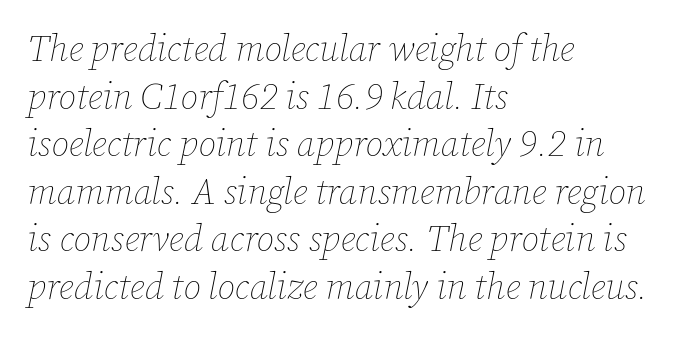
Q: Is the text bold? A: No.
Q: Is the text italic (slanted)? A: Yes, it leans right by about 12 degrees.
Q: Is the text underlined? A: No.
Q: How is the paragraph aligned? A: Left-aligned.
Q: Is the spacing between letters normal or unusually wide? A: Normal.
Q: Is the spacing between lines tight, normal or loose? A: Normal.
Q: Width (condensed, normal, or wide)? A: Normal.
Q: Stroke contrast? A: Low.
Q: x-height? A: Medium.
Q: Monospaced? A: No.
